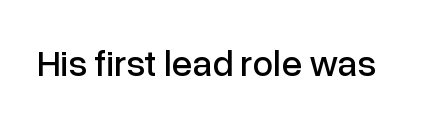
{"serif": "no", "italic": "no", "width": "normal", "stroke_contrast": "low", "x_height": "medium", "monospaced": "no", "underline": "no", "letter_spacing": "normal", "letter_spacing_em": 0.0, "glyph_px": 37}
